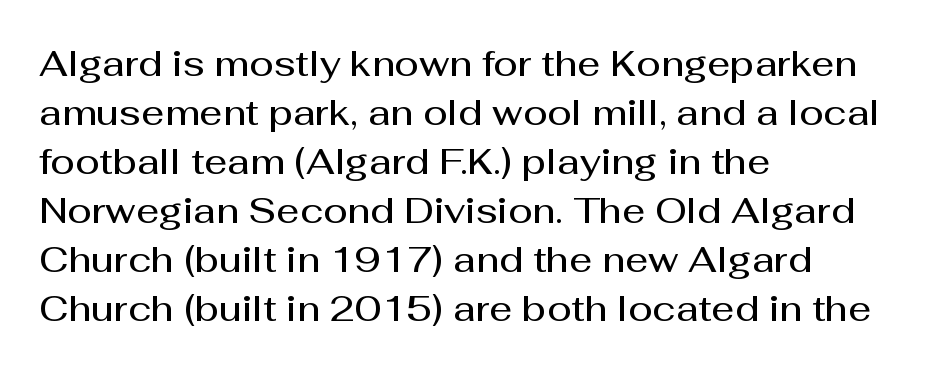
Q: Is the text bold? A: Semi-bold.
Q: Is the text italic (slanted)? A: No, it is upright.
Q: Is the typeface a serif or a sans-serif typeface? A: Sans-serif.
Q: Is the text underlined? A: No.
Q: How is the paragraph aligned? A: Left-aligned.
Q: Is the spacing between letters normal or unusually wide? A: Normal.
Q: Is the spacing between lines tight, normal or loose? A: Normal.
Q: Width (condensed, normal, or wide)? A: Normal.
Q: Stroke contrast? A: Medium.
Q: x-height? A: Medium.
Q: Monospaced? A: No.
